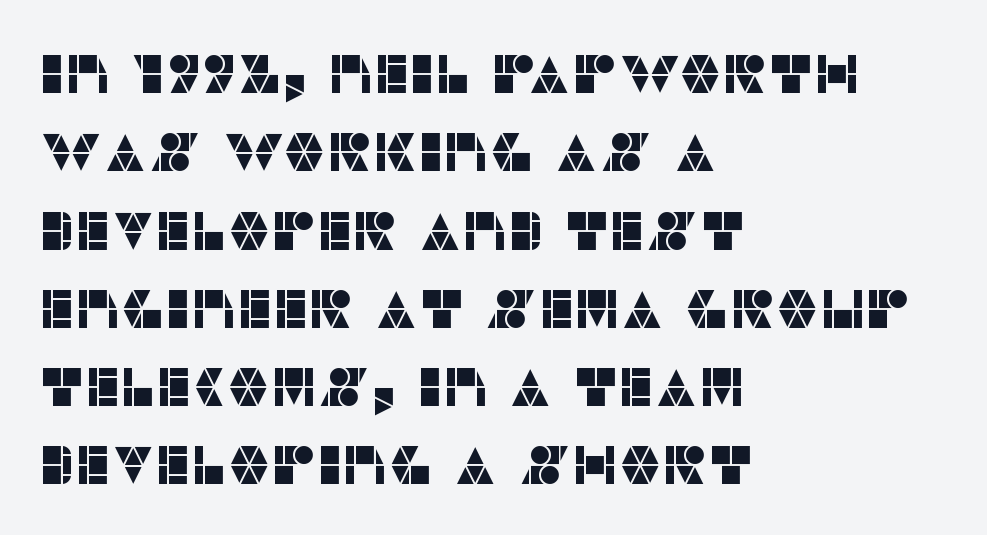
A typesetter would label this face a sans. The tracking reads as untouched default to a designer's eye. Leading matches the norm, producing a regular column. One-word summary of the alignment: left. Just letters on the line, the space beneath them empty.
